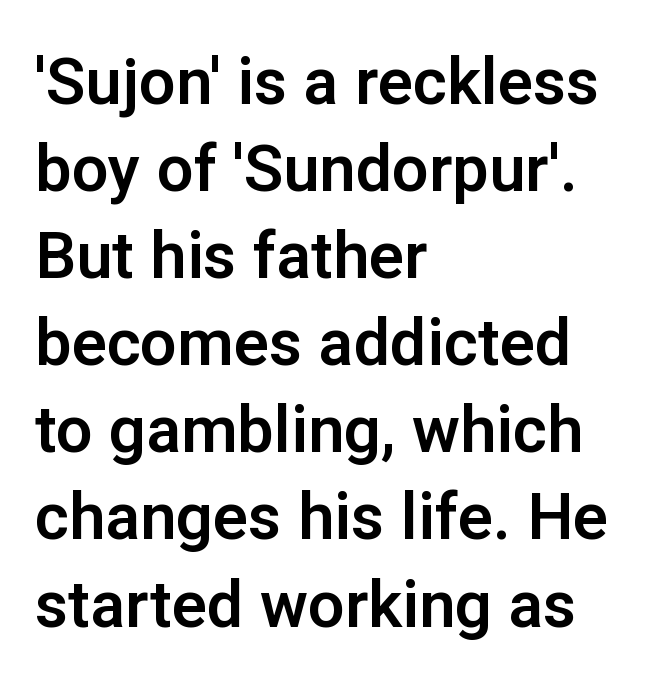
{"serif": "no", "italic": "no", "width": "normal", "stroke_contrast": "low", "x_height": "medium", "monospaced": "no", "underline": "no", "align": "left", "line_spacing": "normal", "line_spacing_ratio": 1.34, "letter_spacing": "normal", "letter_spacing_em": 0.0, "glyph_px": 65}
